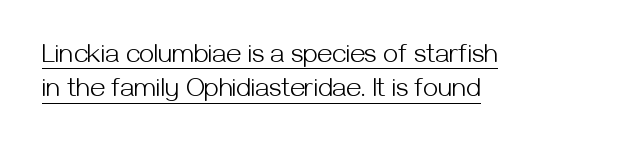
The image shows 27 px text type, upright; set left-aligned, normal line spacing (1.27x), normal letter spacing, underlined.
